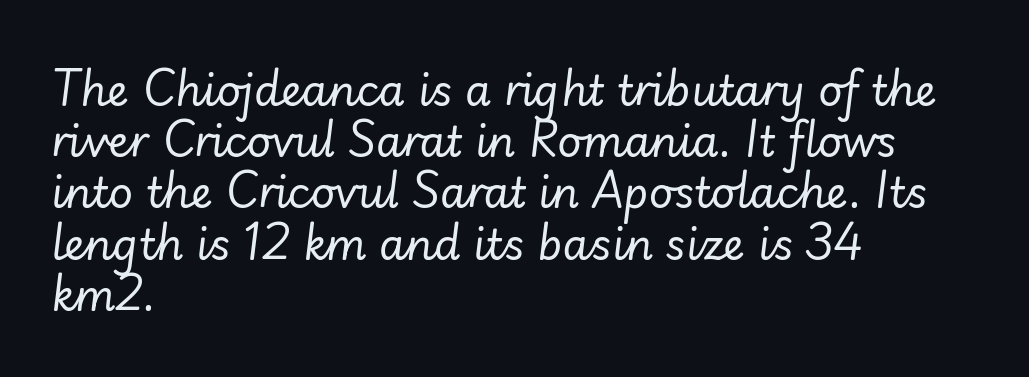
Words appear dense and cohesive because spacing is normal. Decoration check: the copy has no underline. Notice how the passage keeps a crisp vertical edge on the left only. Stem width sits at or under what a default text font uses. Compared with ordinary roman type, these characters are visibly tilted.
